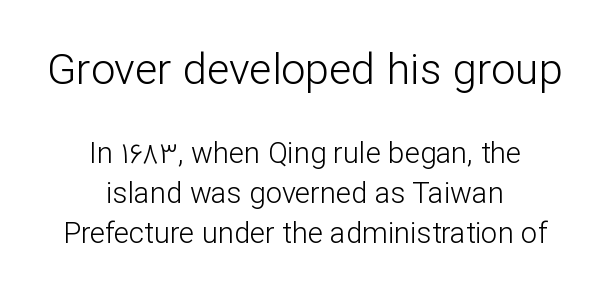
Q: Is the text bold? A: No.
Q: Is the text italic (slanted)? A: No, it is upright.
Q: Is the typeface a serif or a sans-serif typeface? A: Sans-serif.
Q: Is the text underlined? A: No.
Q: How is the paragraph aligned? A: Centered.
Q: Is the spacing between letters normal or unusually wide? A: Normal.
Q: Is the spacing between lines tight, normal or loose? A: Normal.
Q: Which block of text is set in a larger size, the first (top) or the second (bottom)? A: The first (top) one.
Q: Width (condensed, normal, or wide)? A: Normal.
Q: Stroke contrast? A: Low.
Q: x-height? A: Medium.
Q: Monospaced? A: No.
